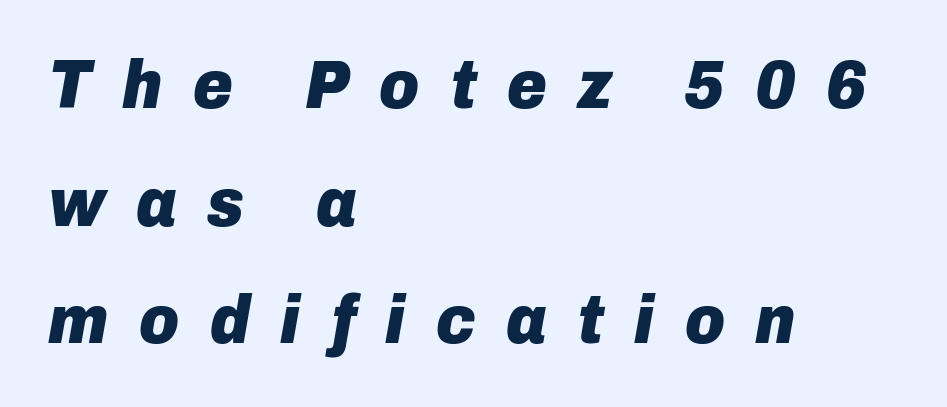
Observe the lean: these are italic letterforms. Strong, thick strokes mark this as bold type. Rule under the text: the space is simply empty. Visually the block forms a straight wall on the left and a jagged coastline on the right.
